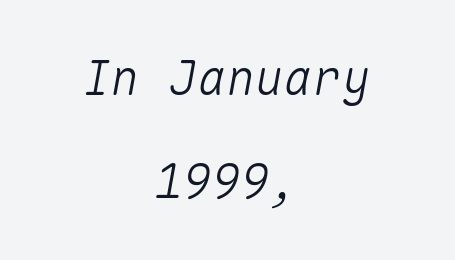
The whitespace from short lines is split evenly between both sides. The letters march in equal steps, a hallmark of fixed-pitch type. Rows of type keep a wide berth in the vertical direction. Caption: standard tracking, unaltered. No word sits above an underline. If you drew a line through each stem, it would be angled.
